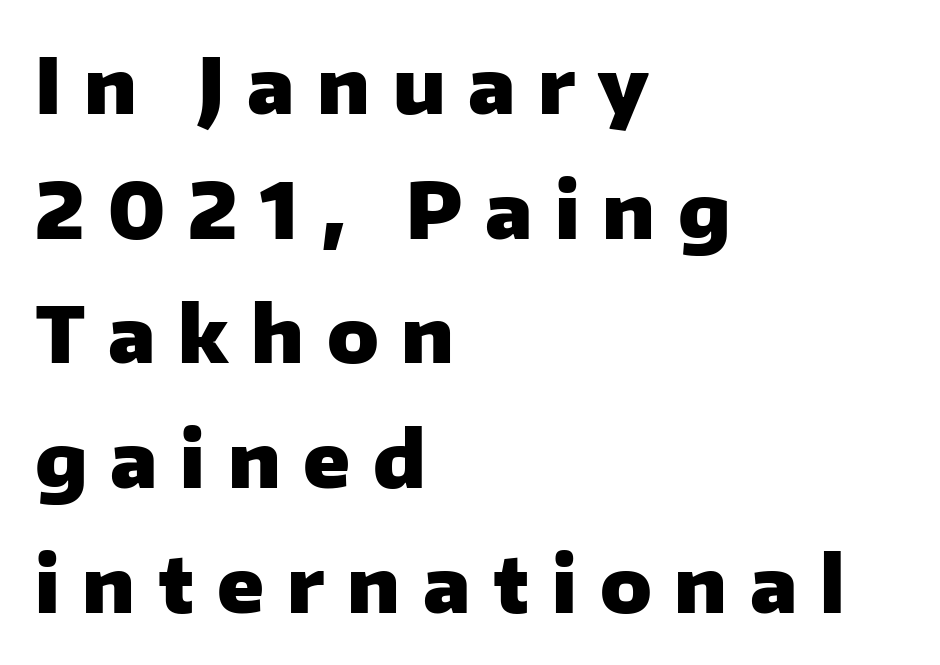
Q: Is the text bold? A: Yes.
Q: Is the text italic (slanted)? A: No, it is upright.
Q: Is the typeface a serif or a sans-serif typeface? A: Sans-serif.
Q: Is the text underlined? A: No.
Q: How is the paragraph aligned? A: Left-aligned.
Q: Is the spacing between letters normal or unusually wide? A: Unusually wide.
Q: Is the spacing between lines tight, normal or loose? A: Normal.
Q: Width (condensed, normal, or wide)? A: Normal.
Q: Stroke contrast? A: Low.
Q: x-height? A: Medium.
Q: Monospaced? A: No.
